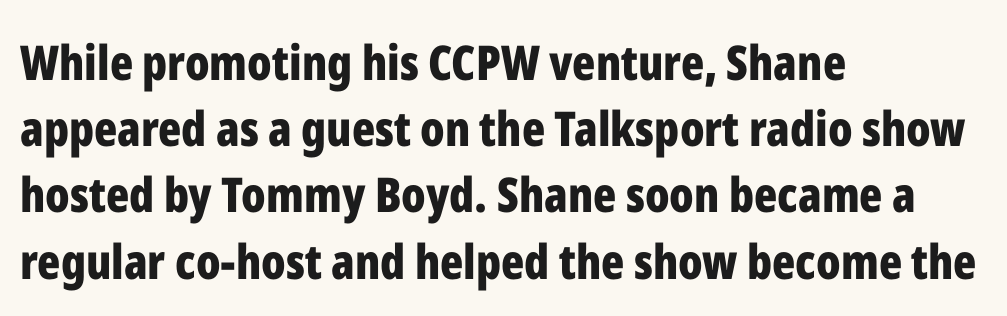
{"serif": "no", "italic": "no", "bold": "yes", "weight": "bold", "width": "condensed", "stroke_contrast": "low", "x_height": "medium", "monospaced": "no", "underline": "no", "align": "left", "line_spacing": "normal", "line_spacing_ratio": 1.38, "letter_spacing": "normal", "letter_spacing_em": 0.0, "glyph_px": 48}
